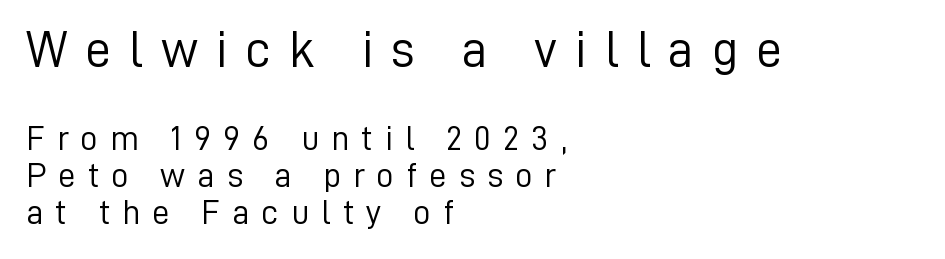
{"serif": "no", "italic": "no", "bold": "no", "weight": "light", "width": "normal", "stroke_contrast": "low", "x_height": "medium", "monospaced": "no", "underline": "no", "align": "left", "line_spacing": "tight", "line_spacing_ratio": 1.05, "letter_spacing": "wide", "letter_spacing_em": 0.34, "larger_block": "first", "size_ratio": 1.49, "glyph_px": 52}
